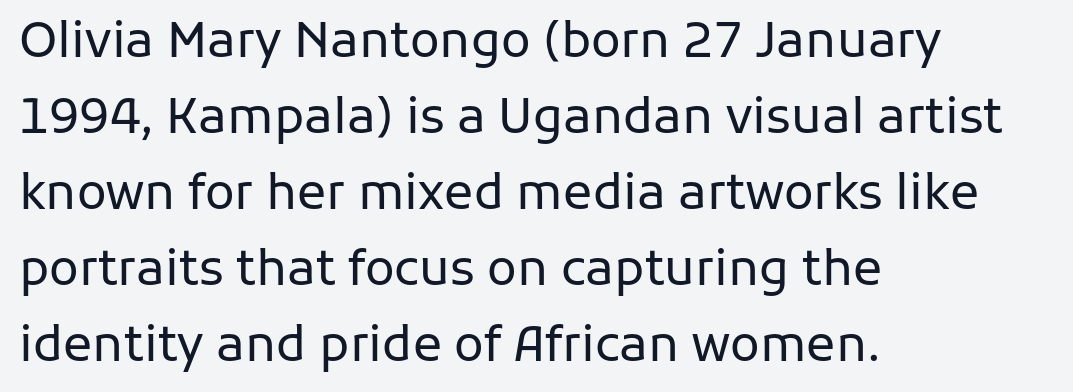
Honestly, the letter spacing is just normal — you wouldn't notice it. Tall strokes in this sample are plumb rather than angled. The face used here is a sans, in the tradition of grotesques and geometrics. The strip under each line holds only bare page. In CSS terms this would be text-align: left. Proportional: the letters do not fall into vertical columns.
